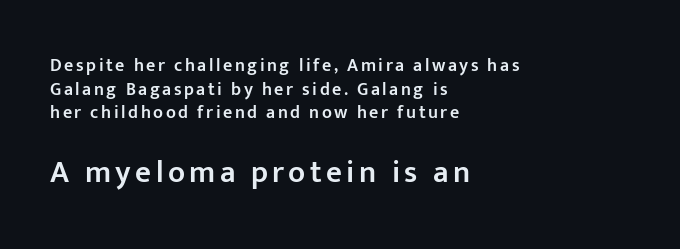
The image shows 31 px semibold sans-serif type, upright; set left-aligned, normal line spacing (1.31x), not underlined; the second (bottom) block is 1.72x larger; low stroke contrast and a medium x-height.
